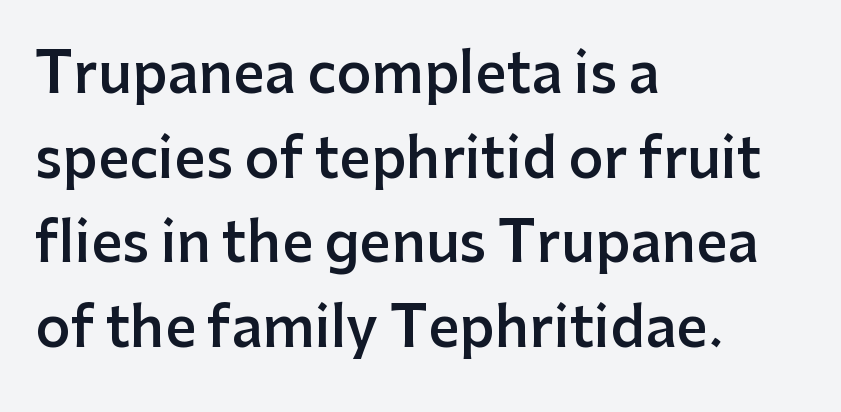
The image shows 55 px semibold sans-serif type, upright; set left-aligned, normal line spacing (1.54x), normal letter spacing, not underlined; low stroke contrast and a medium x-height.
